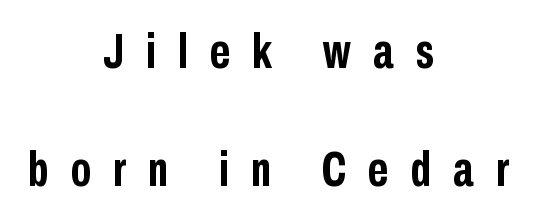
The image shows 50 px semibold, condensed sans-serif type, upright; set centered, loose line spacing (2.36x), unusually wide letter spacing (+0.44 em), not underlined; low stroke contrast and a medium x-height.
